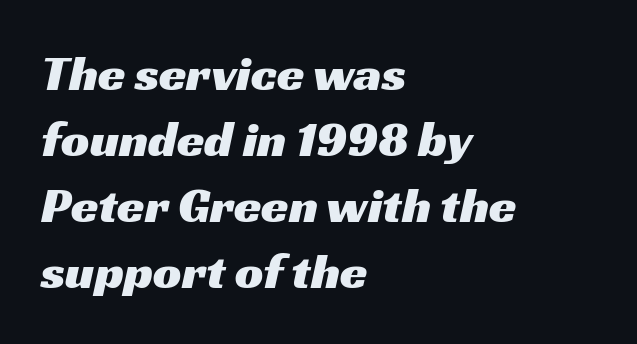
The image shows 50 px wide sans-serif type; set left-aligned, normal line spacing (1.32x), normal letter spacing, not underlined; medium stroke contrast and a medium x-height.
